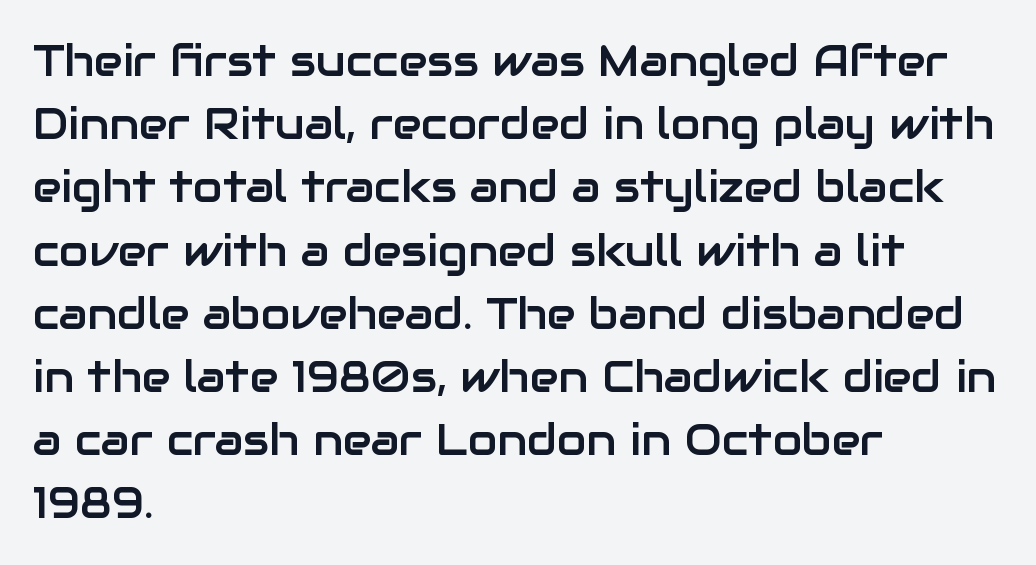
{"serif": "no", "italic": "no", "width": "normal", "stroke_contrast": "low", "x_height": "medium", "monospaced": "no", "underline": "no", "align": "left", "line_spacing": "normal", "line_spacing_ratio": 1.47, "letter_spacing": "normal", "letter_spacing_em": 0.0, "glyph_px": 43}
